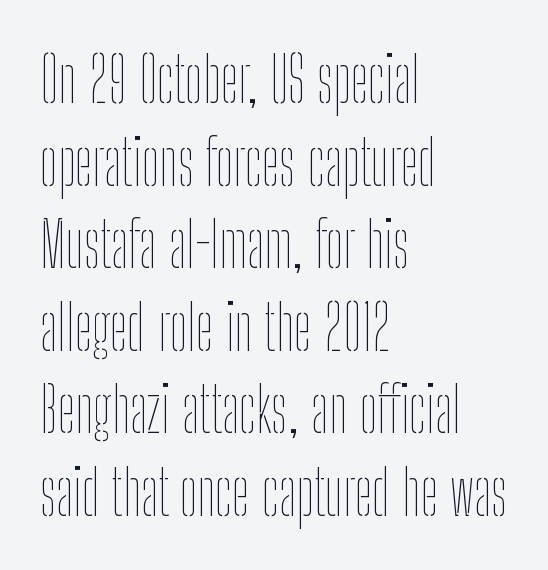
The image shows 63 px thin, condensed type, upright; set left-aligned, normal line spacing (1.31x), normal letter spacing, not underlined; low stroke contrast and a medium x-height.
